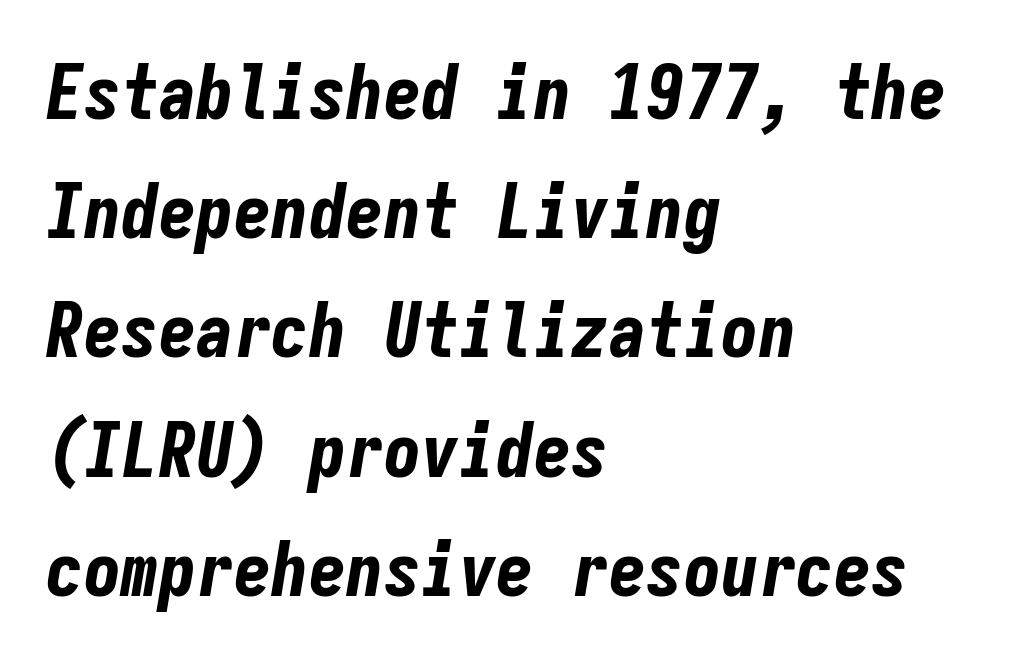
{"italic": "yes", "lean": "right", "slant_degrees": 9, "bold": "yes", "weight": "bold", "width": "condensed", "stroke_contrast": "low", "x_height": "medium", "monospaced": "yes", "underline": "no", "align": "left", "line_spacing": "normal", "line_spacing_ratio": 1.59, "letter_spacing": "normal", "letter_spacing_em": 0.0, "glyph_px": 75}
